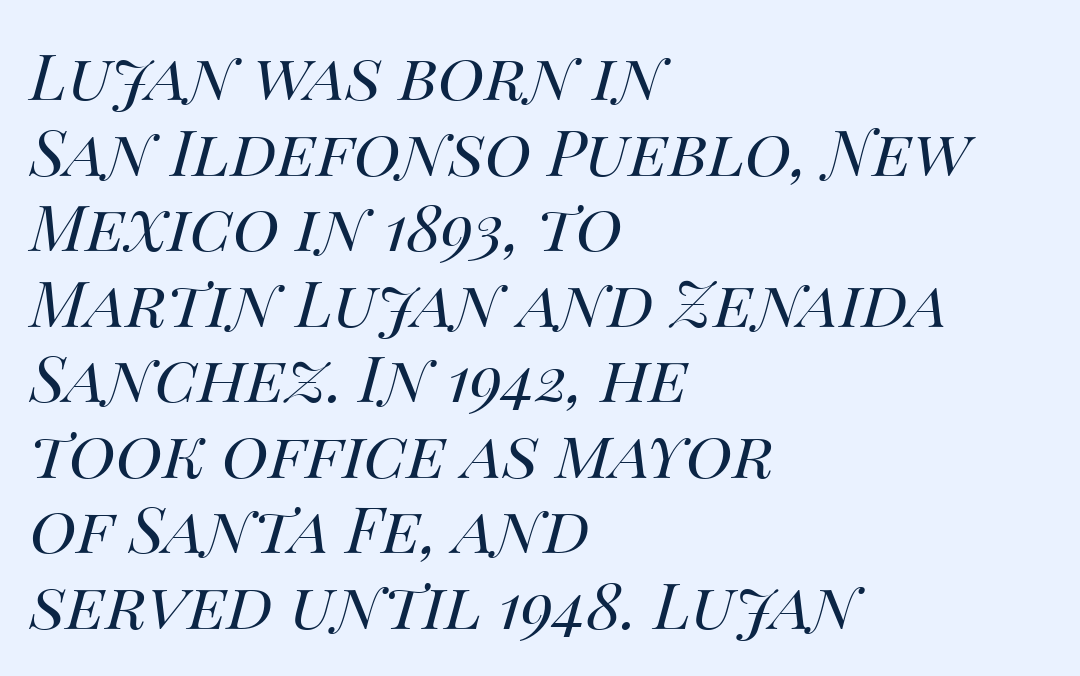
The image shows 64 px regular-weight type, italic (leaning right); set left-aligned, line spacing 1.18x, normal letter spacing, not underlined; medium stroke contrast and a large x-height.
